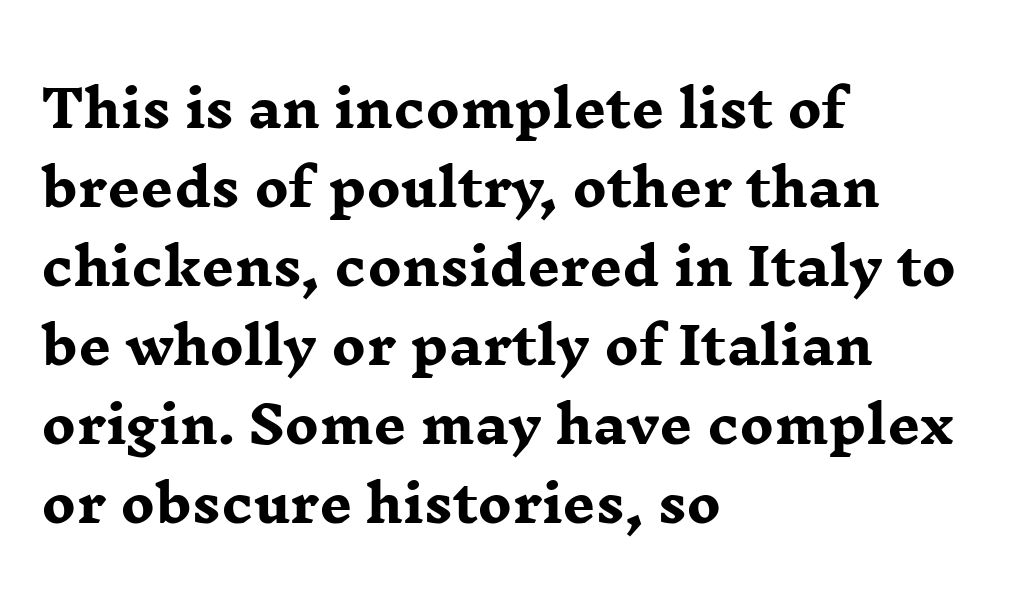
The image shows 51 px heavy, wide serif type, upright; set left-aligned, normal line spacing (1.55x), normal letter spacing, not underlined; low stroke contrast and a medium x-height.
